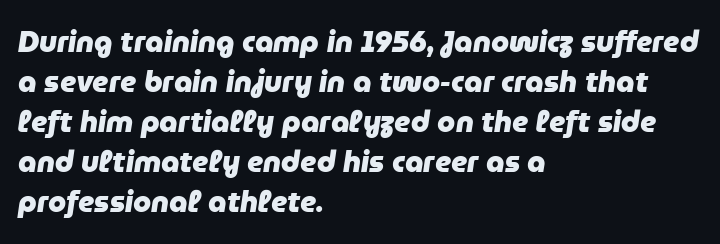
Short and long lines alike share a common starting point at left. Observe the lean: these are italic letterforms. Words float on clear page, feet unadorned. Thick stems and heavy bowls — unmistakably bold.
